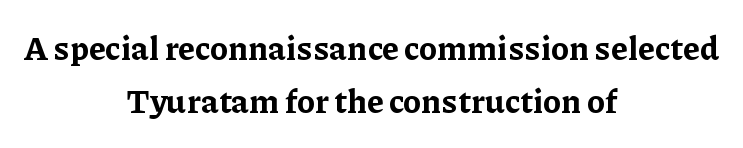
The image shows 33 px bold serif type, upright; set centered, normal line spacing (1.61x), normal letter spacing, not underlined; low stroke contrast and a medium x-height.
